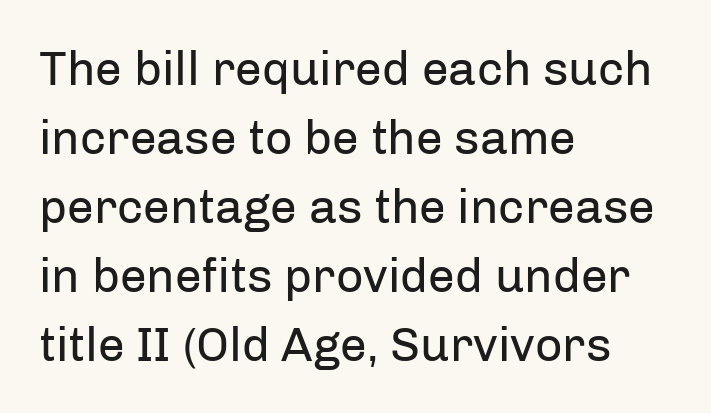
{"serif": "no", "italic": "no", "bold": "no", "weight": "regular", "width": "normal", "stroke_contrast": "low", "x_height": "medium", "monospaced": "no", "underline": "no", "align": "left", "line_spacing": "normal", "line_spacing_ratio": 1.44, "letter_spacing": "normal", "letter_spacing_em": 0.0, "glyph_px": 48}
